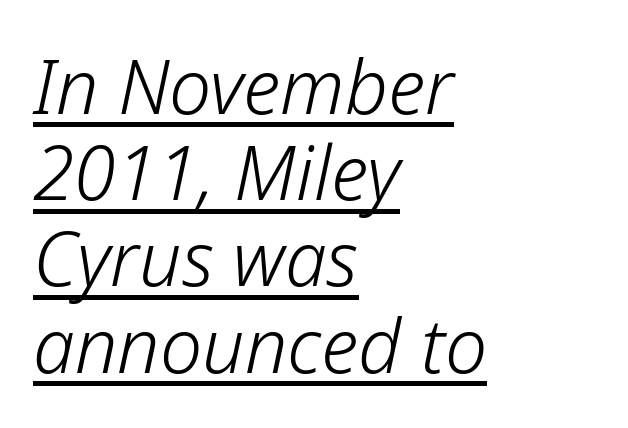
The gaps between neighbouring characters are ordinary and unremarkable. Each letter keeps its own natural width here, so spacing adapts to shape. Each line of the rendering has a horizontal stroke beneath the glyphs. These lines were composed using italics. Does the copy run flush right? No — it runs flush left.
